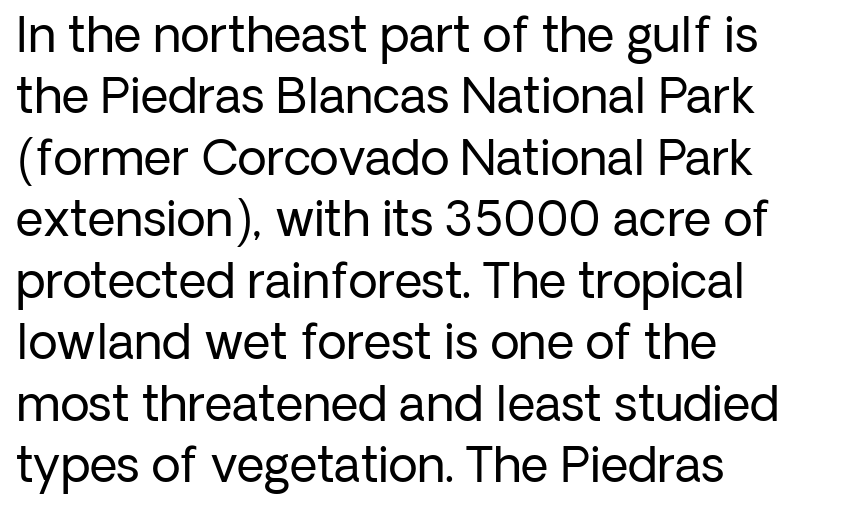
Q: Is the text bold? A: No.
Q: Is the text italic (slanted)? A: No, it is upright.
Q: Is the typeface a serif or a sans-serif typeface? A: Sans-serif.
Q: Is the text underlined? A: No.
Q: How is the paragraph aligned? A: Left-aligned.
Q: Is the spacing between letters normal or unusually wide? A: Normal.
Q: Is the spacing between lines tight, normal or loose? A: Normal.
Q: Width (condensed, normal, or wide)? A: Normal.
Q: Stroke contrast? A: Low.
Q: x-height? A: Medium.
Q: Monospaced? A: No.
